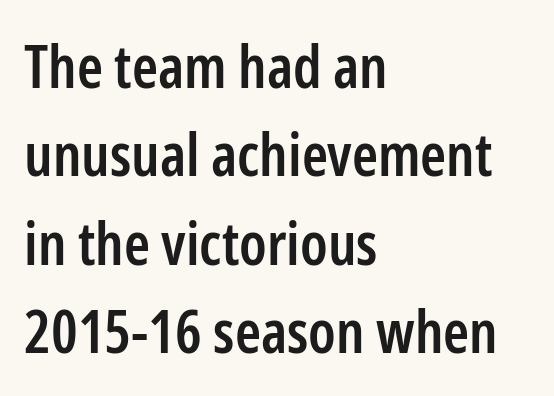
The image shows 59 px semibold, condensed sans-serif type, upright; set left-aligned, normal line spacing (1.5x), normal letter spacing, not underlined; low stroke contrast and a medium x-height.
